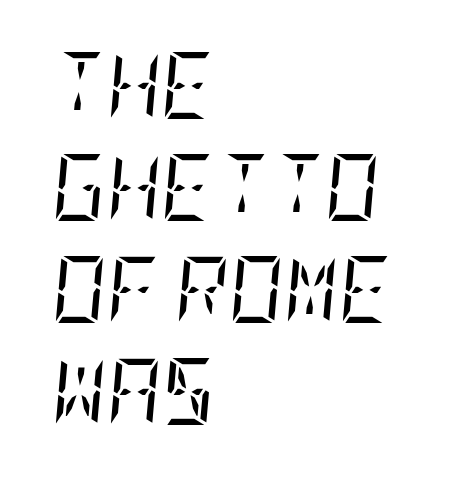
These lines stack with their left ends in a neat column. Baseline-to-baseline distance is the conventional proportion of letter height. Stroke mass is kept to a normal reading level or below. The face used here has a pronounced slope to its letters.
